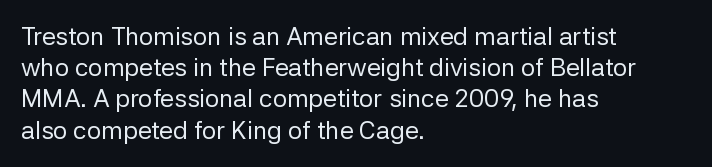
Spacing between characters is what you'd get straight out of the box. Ordinary non-slanted type is in use. The compositor pushed each line to the left boundary. Rows of type keep a routine distance in the vertical direction.
